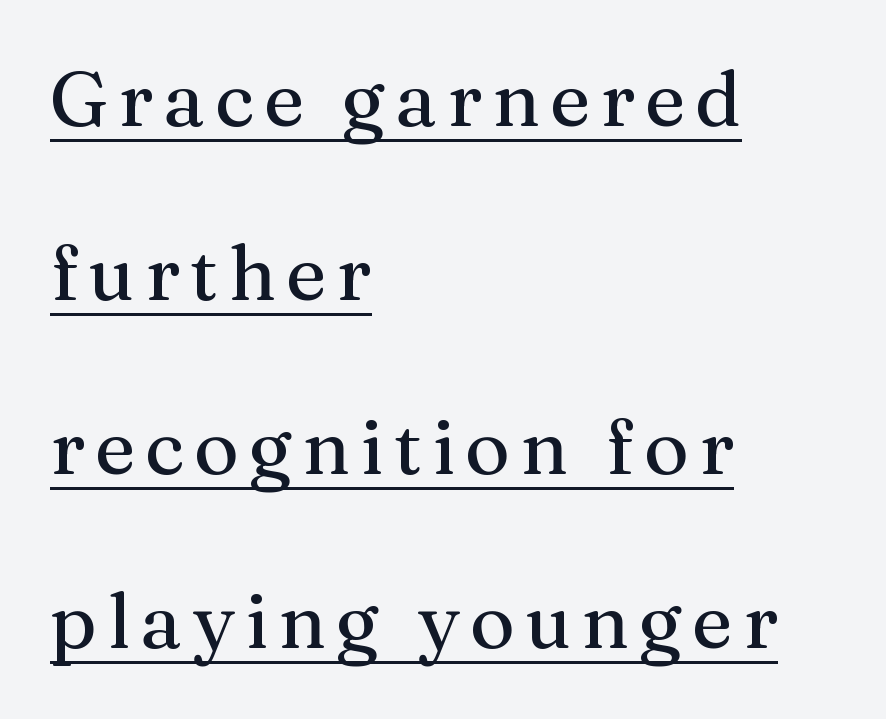
Q: Is the text italic (slanted)? A: No, it is upright.
Q: Is the typeface a serif or a sans-serif typeface? A: Serif.
Q: Is the text underlined? A: Yes.
Q: How is the paragraph aligned? A: Left-aligned.
Q: Is the spacing between lines tight, normal or loose? A: Loose.
Q: Width (condensed, normal, or wide)? A: Normal.
Q: Stroke contrast? A: Medium.
Q: x-height? A: Medium.
Q: Monospaced? A: No.
